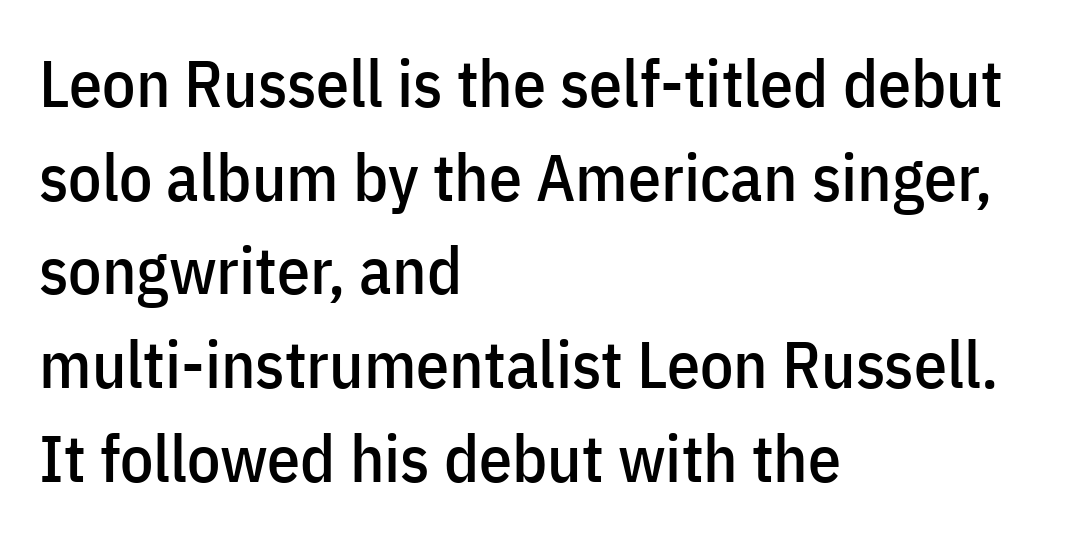
{"serif": "no", "italic": "no", "width": "condensed", "stroke_contrast": "low", "x_height": "medium", "monospaced": "no", "underline": "no", "align": "left", "line_spacing": "normal", "line_spacing_ratio": 1.42, "letter_spacing": "normal", "letter_spacing_em": 0.0, "glyph_px": 66}
